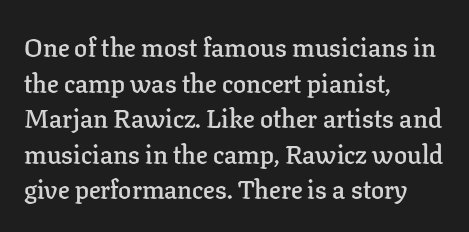
The image shows 26 px text type, upright; set left-aligned, normal line spacing (1.37x), normal letter spacing, not underlined.
